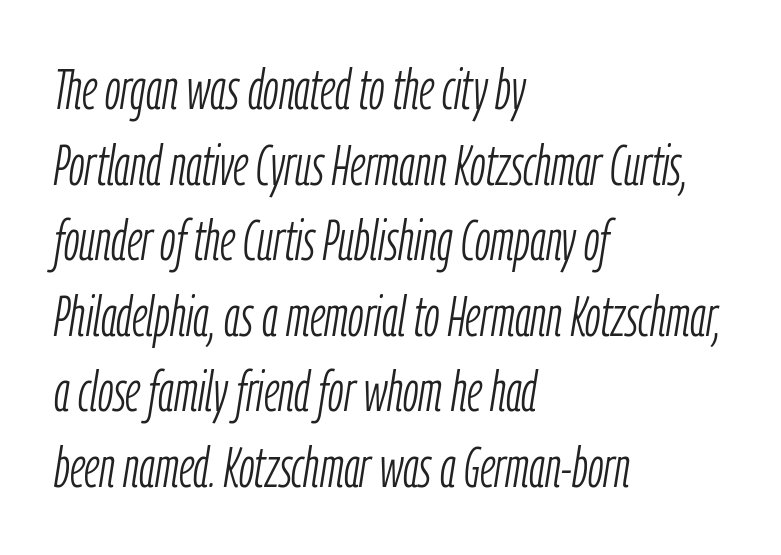
{"italic": "yes", "lean": "right", "slant_degrees": 9, "bold": "no", "weight": "light", "width": "condensed", "stroke_contrast": "low", "x_height": "medium", "monospaced": "no", "underline": "no", "align": "left", "line_spacing": "normal", "line_spacing_ratio": 1.35, "letter_spacing": "normal", "letter_spacing_em": 0.0, "glyph_px": 56}
